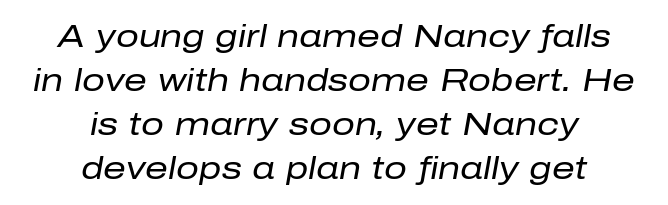
{"italic": "yes", "lean": "right", "slant_degrees": 10, "bold": "no", "weight": "regular", "width": "normal", "stroke_contrast": "low", "x_height": "medium", "monospaced": "no", "underline": "no", "align": "center", "line_spacing": "normal", "line_spacing_ratio": 1.38, "letter_spacing": "normal", "letter_spacing_em": 0.0, "glyph_px": 32}
